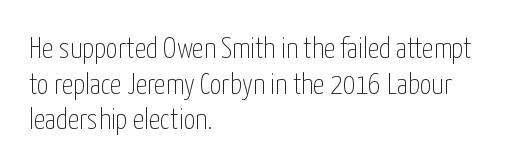
Every row of glyphs begins at an identical x-position on the left. Is the stroke heavy? The answer is a plain regular-or-lighter. The glyphs in this specimen are sans serif. Each word holds together tightly as a unit, with standard inter-letter gaps. Any mark beneath the type? The region is blank. This is roman type, the default non-slanted kind.
